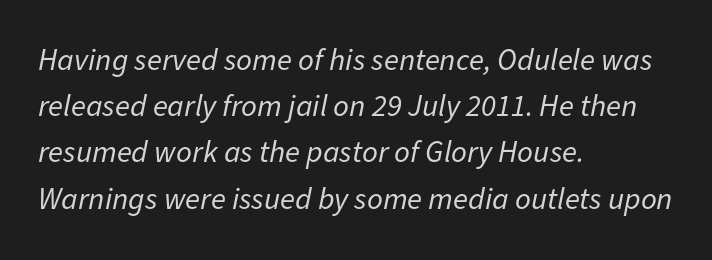
The image shows 31 px regular-weight type, italic (leaning right); set left-aligned, normal line spacing (1.49x), normal letter spacing, not underlined; low stroke contrast and a medium x-height.
